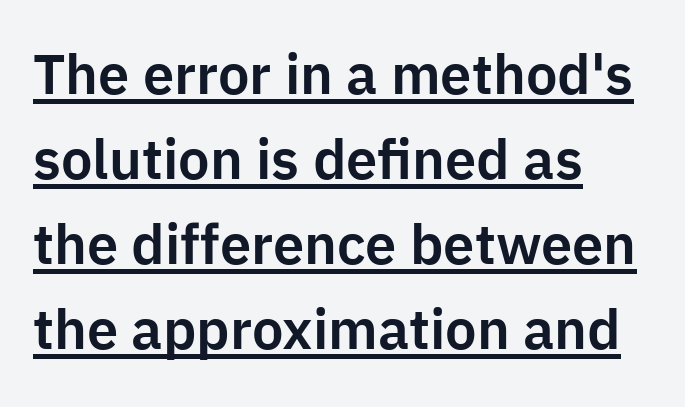
{"serif": "no", "italic": "no", "width": "normal", "stroke_contrast": "low", "x_height": "medium", "monospaced": "no", "underline": "yes", "align": "left", "line_spacing": "normal", "line_spacing_ratio": 1.52, "letter_spacing": "normal", "letter_spacing_em": 0.0, "glyph_px": 56}
